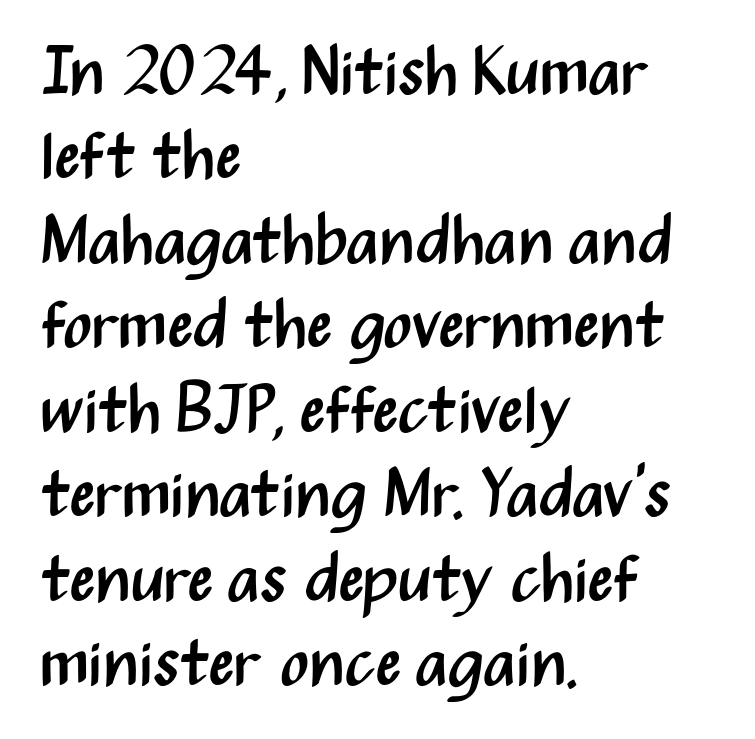
A typesetter would call this proportional, since set widths differ per character. Check where the strokes stop: nothing finishes them off — pure sans. In terms of leading, this rendering sits right in the middle. Descenders are the only things crossing below the line. Layout note: lines flush left. Compared with typical body copy, the letter spacing here is the same.
